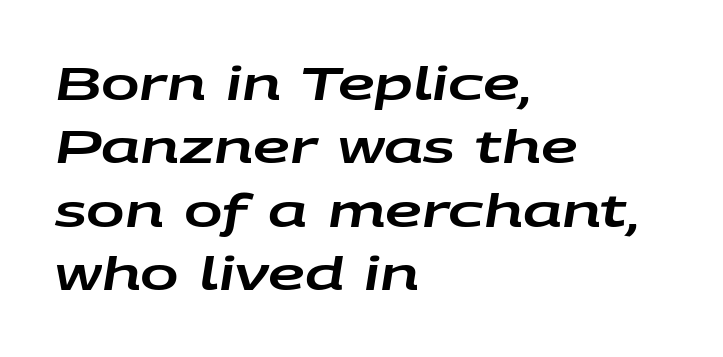
Q: Is the text italic (slanted)? A: Yes, it leans right by about 9 degrees.
Q: Is the text underlined? A: No.
Q: How is the paragraph aligned? A: Left-aligned.
Q: Is the spacing between letters normal or unusually wide? A: Normal.
Q: Is the spacing between lines tight, normal or loose? A: Normal.
Q: Width (condensed, normal, or wide)? A: Wide.
Q: Stroke contrast? A: Low.
Q: x-height? A: Large.
Q: Monospaced? A: No.
